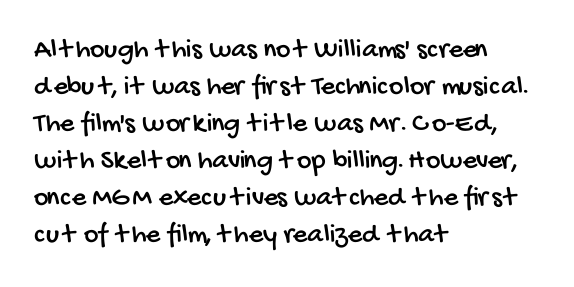
Q: Is the typeface a serif or a sans-serif typeface? A: Sans-serif.
Q: Is the text underlined? A: No.
Q: How is the paragraph aligned? A: Left-aligned.
Q: Is the spacing between letters normal or unusually wide? A: Normal.
Q: Is the spacing between lines tight, normal or loose? A: Normal.
Q: Width (condensed, normal, or wide)? A: Condensed.
Q: Stroke contrast? A: Low.
Q: x-height? A: Large.
Q: Monospaced? A: No.
